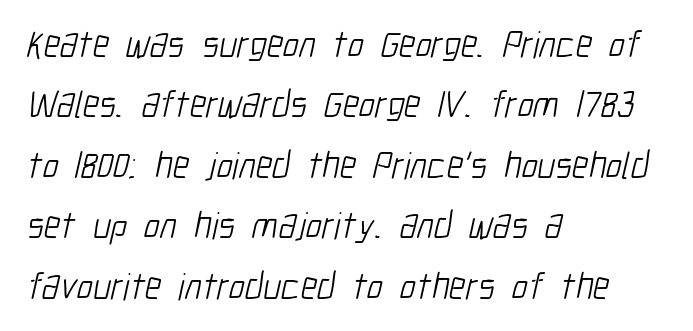
Q: Is the text bold? A: No.
Q: Is the typeface a serif or a sans-serif typeface? A: Sans-serif.
Q: Is the text underlined? A: No.
Q: How is the paragraph aligned? A: Left-aligned.
Q: Is the spacing between letters normal or unusually wide? A: Normal.
Q: Is the spacing between lines tight, normal or loose? A: Normal.
Q: Width (condensed, normal, or wide)? A: Condensed.
Q: Stroke contrast? A: Low.
Q: x-height? A: Medium.
Q: Monospaced? A: No.
